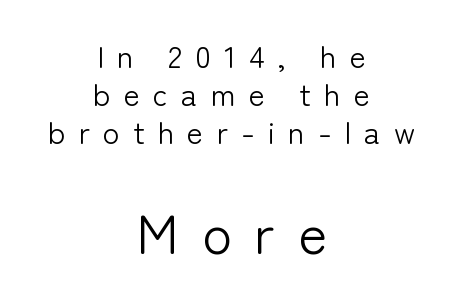
Q: Is the text bold? A: No.
Q: Is the text italic (slanted)? A: No, it is upright.
Q: Is the typeface a serif or a sans-serif typeface? A: Sans-serif.
Q: Is the text underlined? A: No.
Q: How is the paragraph aligned? A: Centered.
Q: Is the spacing between letters normal or unusually wide? A: Unusually wide.
Q: Which block of text is set in a larger size, the first (top) or the second (bottom)? A: The second (bottom) one.
Q: Width (condensed, normal, or wide)? A: Normal.
Q: Stroke contrast? A: Low.
Q: x-height? A: Medium.
Q: Monospaced? A: No.
